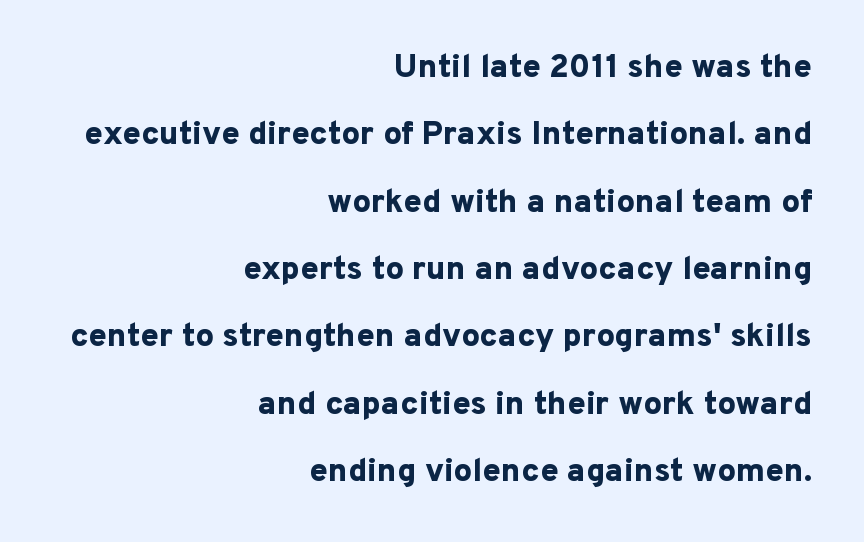
The image shows 33 px bold sans-serif type, upright; set right-aligned, loose line spacing (2.04x), normal letter spacing, not underlined; low stroke contrast and a medium x-height.
